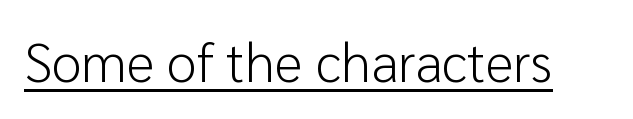
Proportional: the letters do not fall into vertical columns. This rendering leaves character spacing at its baseline value. The rendered words wear a rule along their underside. If you drew a line through each stem, it would be perfectly vertical.
